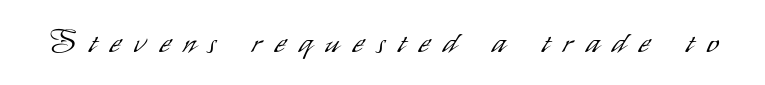
The image shows 30 px light, condensed sans-serif type; set unusually wide letter spacing (+0.46 em), not underlined; low stroke contrast and a small x-height.
